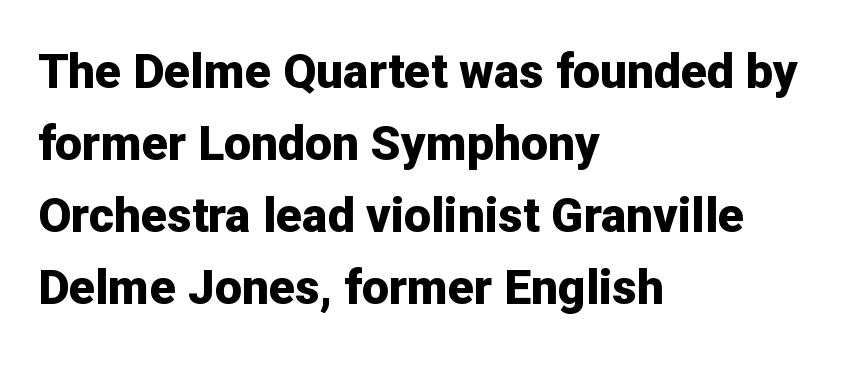
Q: Is the text bold? A: Yes.
Q: Is the text italic (slanted)? A: No, it is upright.
Q: Is the typeface a serif or a sans-serif typeface? A: Sans-serif.
Q: Is the text underlined? A: No.
Q: How is the paragraph aligned? A: Left-aligned.
Q: Is the spacing between letters normal or unusually wide? A: Normal.
Q: Is the spacing between lines tight, normal or loose? A: Normal.
Q: Width (condensed, normal, or wide)? A: Normal.
Q: Stroke contrast? A: Low.
Q: x-height? A: Medium.
Q: Monospaced? A: No.
